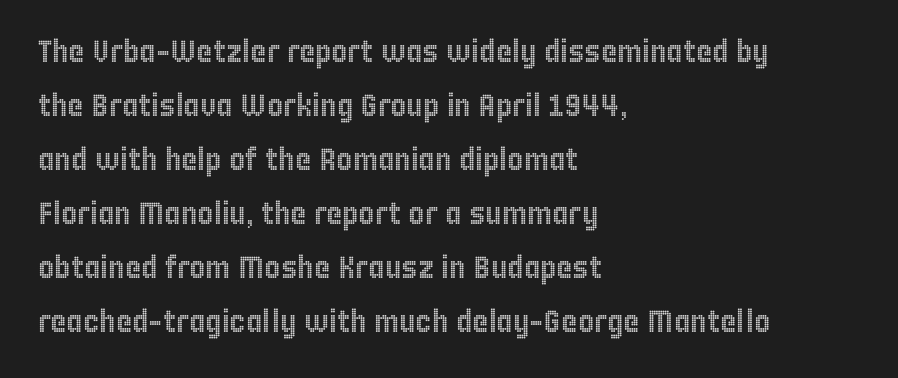
The image shows 31 px condensed type, upright; set left-aligned, line spacing 1.74x, normal letter spacing, not underlined; a large x-height.
